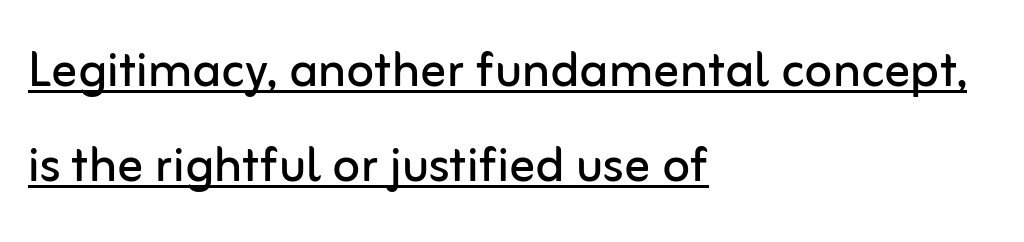
In CSS terms this would be text-align: left. Words appear dense and cohesive because spacing is normal. Each stroke keeps to a modest, everyday thickness or less. The lettering holds an erect, upright posture throughout. Do the characters align in a grid? No, the font is proportional.
